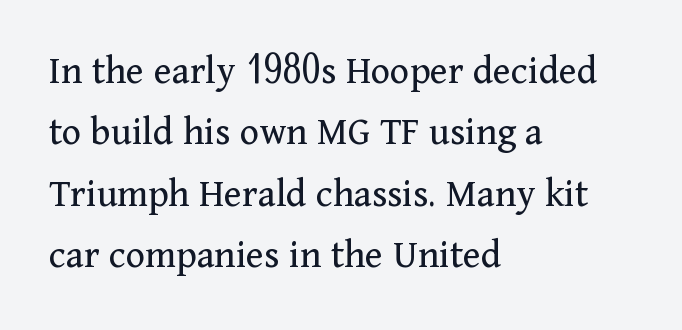
The image shows 41 px regular-weight serif type, upright; set left-aligned, normal line spacing (1.5x), normal letter spacing, not underlined; medium stroke contrast and a medium x-height.
